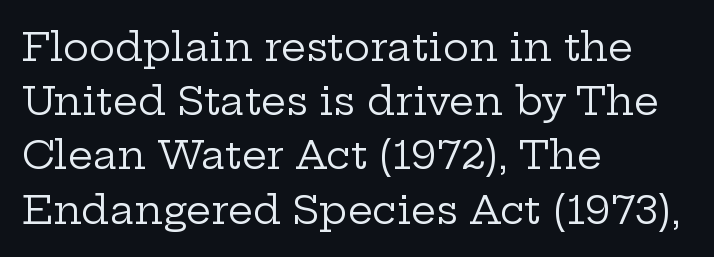
The rendering uses natural spacing where letterforms have individual widths. You could call the tracking neutral — neither tight nor loose. Posture: upright roman. Caption: multi-line text, flush left, ragged right. Weight: regular or lighter.
